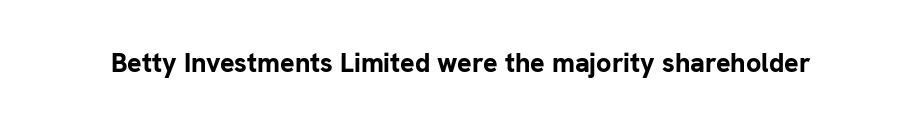
{"italic": "no", "bold": "yes", "underline": "no", "letter_spacing": "normal", "letter_spacing_em": 0.0, "glyph_px": 27}
